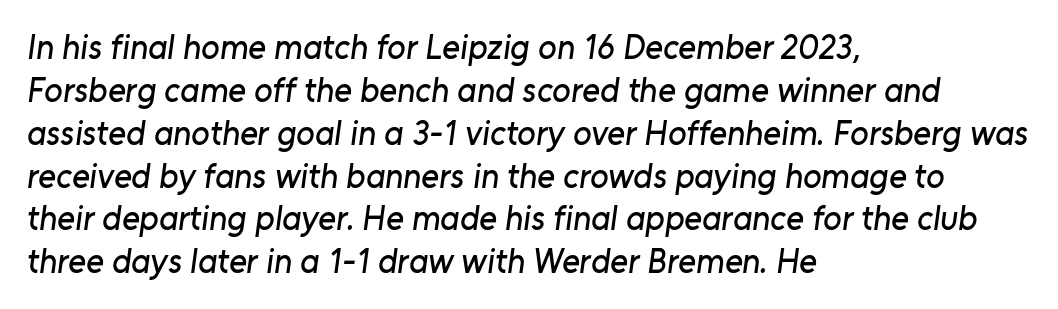
Q: Is the typeface a serif or a sans-serif typeface? A: Sans-serif.
Q: Is the text underlined? A: No.
Q: How is the paragraph aligned? A: Left-aligned.
Q: Is the spacing between letters normal or unusually wide? A: Normal.
Q: Is the spacing between lines tight, normal or loose? A: Normal.
Q: Width (condensed, normal, or wide)? A: Normal.
Q: Stroke contrast? A: Low.
Q: x-height? A: Medium.
Q: Monospaced? A: No.
